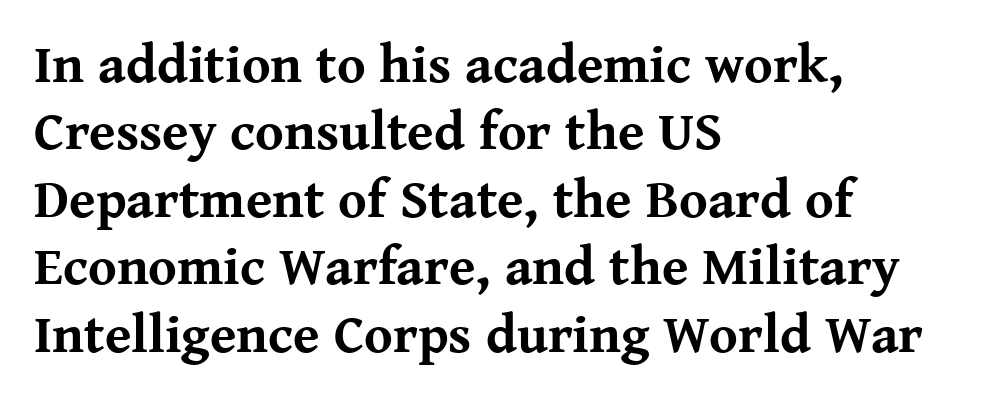
{"serif": "yes", "italic": "no", "bold": "yes", "weight": "bold", "width": "normal", "stroke_contrast": "medium", "x_height": "medium", "monospaced": "no", "underline": "no", "align": "left", "line_spacing": "normal", "line_spacing_ratio": 1.25, "letter_spacing": "normal", "letter_spacing_em": 0.0, "glyph_px": 54}
